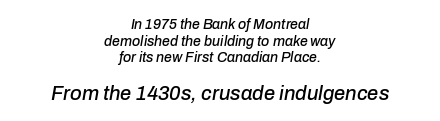
These two chunks differ in scale, with the bottom chunk taking the larger measure. If you folded the block vertically in half, each line would mirror itself in length. It's the slanting kind of type. Letters rest on an invisible, unmarked baseline.
